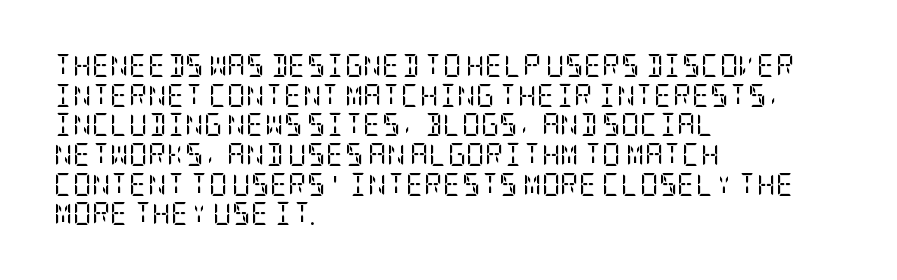
The lines sit at an ordinary, default distance from one another. The rag falls on the right side of this text block. The characters are drawn with everyday or finer stroke widths. Descender tails drop into unmarked territory.
